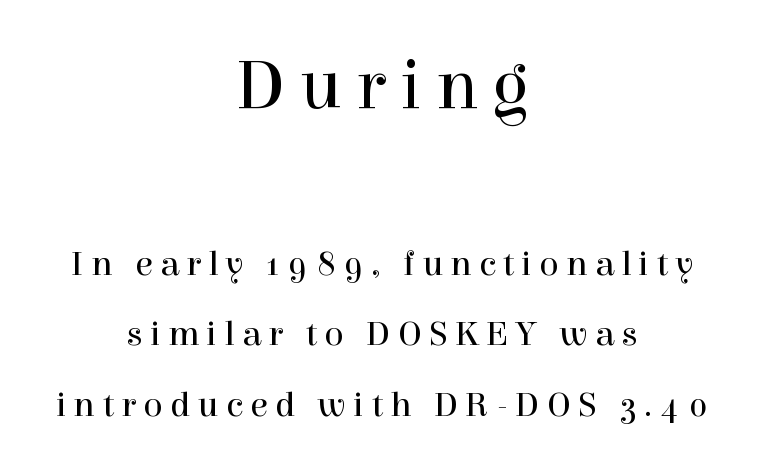
Q: Is the text bold? A: No.
Q: Is the text italic (slanted)? A: No, it is upright.
Q: Is the typeface a serif or a sans-serif typeface? A: Serif.
Q: Is the text underlined? A: No.
Q: How is the paragraph aligned? A: Centered.
Q: Is the spacing between letters normal or unusually wide? A: Unusually wide.
Q: Is the spacing between lines tight, normal or loose? A: Loose.
Q: Which block of text is set in a larger size, the first (top) or the second (bottom)? A: The first (top) one.
Q: Width (condensed, normal, or wide)? A: Normal.
Q: x-height? A: Medium.
Q: Monospaced? A: No.
